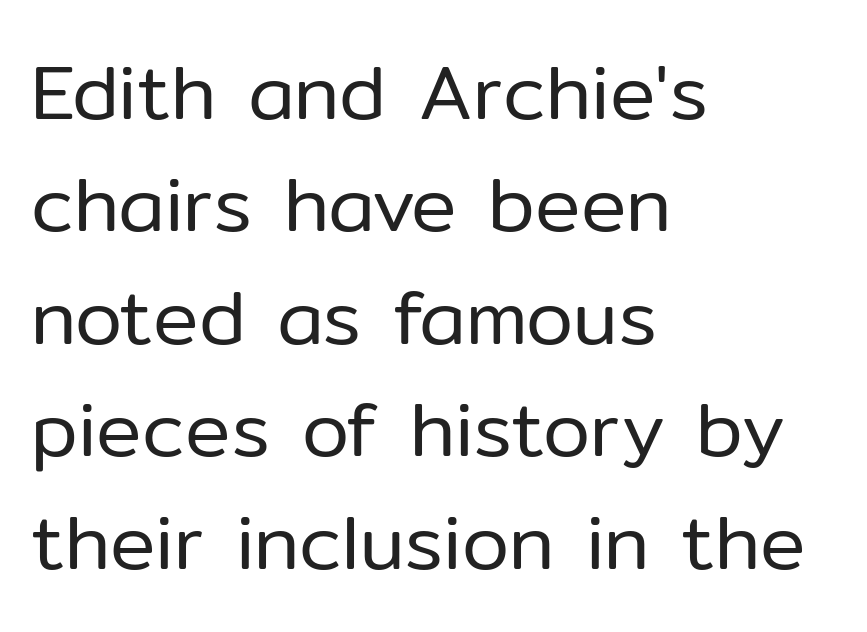
The image shows 76 px regular-weight sans-serif type, upright; set left-aligned, normal line spacing (1.48x), normal letter spacing, not underlined; low stroke contrast and a medium x-height.
